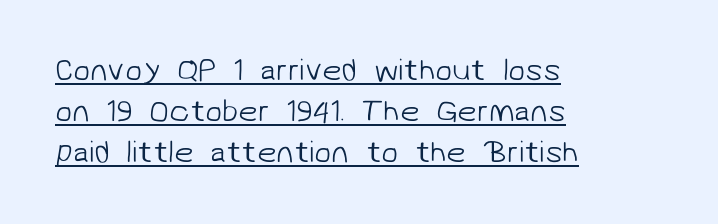
The image shows 31 px light sans-serif type; set left-aligned, normal line spacing (1.32x), normal letter spacing, underlined; low stroke contrast and a medium x-height.
